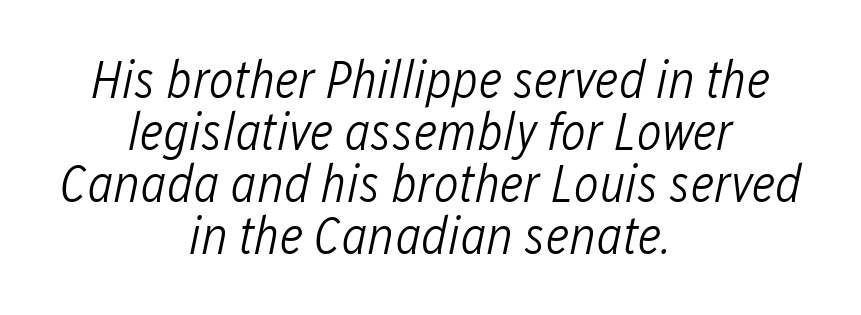
Q: Is the text bold? A: No.
Q: Is the text italic (slanted)? A: Yes, it leans right by about 12 degrees.
Q: Is the text underlined? A: No.
Q: How is the paragraph aligned? A: Centered.
Q: Is the spacing between letters normal or unusually wide? A: Normal.
Q: Is the spacing between lines tight, normal or loose? A: Tight.
Q: Width (condensed, normal, or wide)? A: Condensed.
Q: Stroke contrast? A: Low.
Q: x-height? A: Medium.
Q: Monospaced? A: No.
